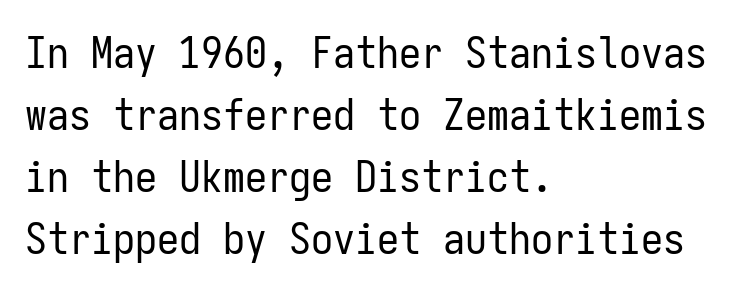
This is roman type, the default non-slanted kind. Grotesque or geometric, the face here clearly has no serifs. Fixed-width glyphs throughout — classic coding-font behaviour. If you drew a ruler down the left edge, every line would touch it.
